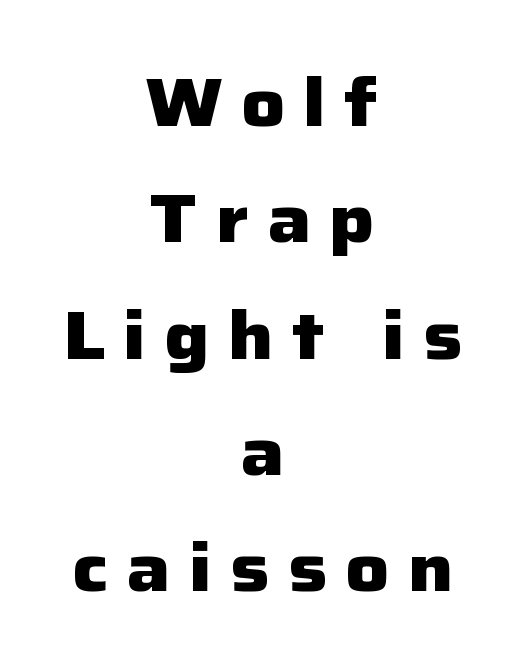
Q: Is the text bold? A: Yes.
Q: Is the text italic (slanted)? A: No, it is upright.
Q: Is the typeface a serif or a sans-serif typeface? A: Sans-serif.
Q: Is the text underlined? A: No.
Q: How is the paragraph aligned? A: Centered.
Q: Is the spacing between letters normal or unusually wide? A: Unusually wide.
Q: Width (condensed, normal, or wide)? A: Normal.
Q: Stroke contrast? A: Low.
Q: x-height? A: Medium.
Q: Monospaced? A: No.
